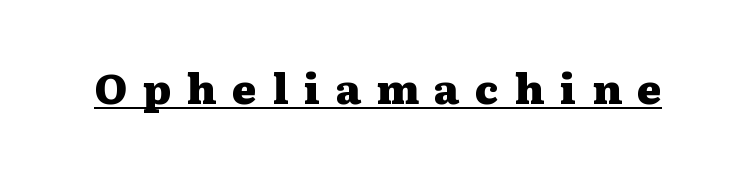
The image shows 42 px heavy, wide serif type, upright; set unusually wide letter spacing (+0.37 em), underlined; medium stroke contrast and a medium x-height.
